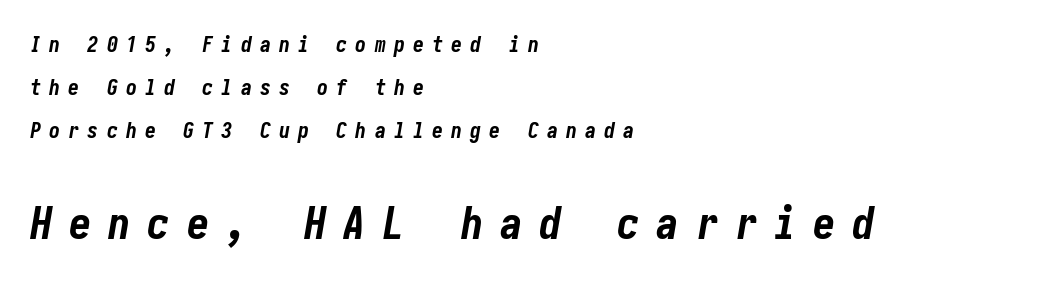
A dark, heavy texture on the line: the type is bold. Which chunk is bigger? The second one — the bottom block dwarfs the top. All the whitespace from short lines collects on the right. Only glyphs here, with clear space below each row.
